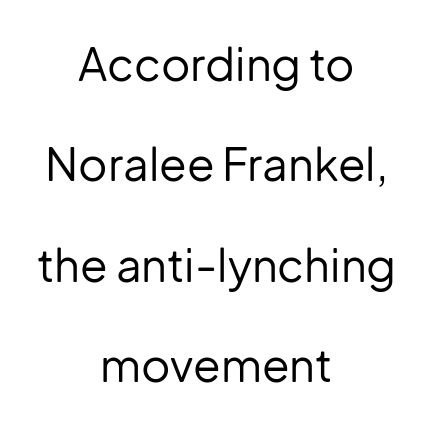
The image shows 45 px regular-weight sans-serif type, upright; set centered, loose line spacing (2.23x), normal letter spacing, not underlined; low stroke contrast and a medium x-height.
